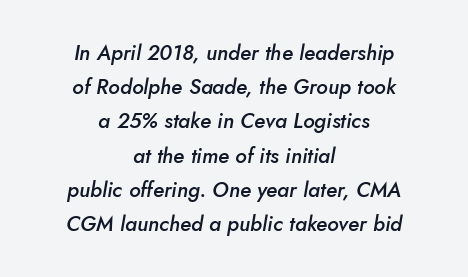
The setting favours the middle, as headings and verse often do. Beneath every word, the page is bare. Italic: yes, the glyphs are oblique. You could call the tracking neutral — neither tight nor loose. Typographic density is moderately raised because the face is semibold. Rows of type keep a routine distance in the vertical direction.
